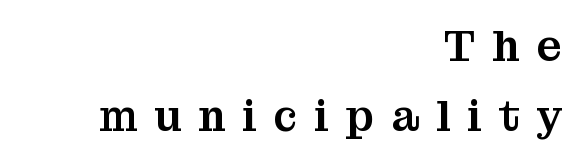
This rendering employs a face with finishing strokes, i.e., a serif. The letters stand upright; this is a roman face. Horizontally, the lines are justified to the trailing edge only. Someone cranked the tracking dial way up on this one.
